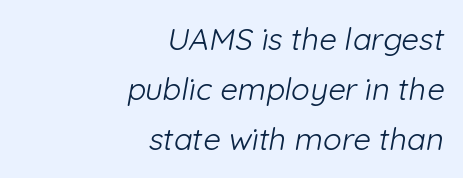
Q: Is the text bold? A: No.
Q: Is the typeface a serif or a sans-serif typeface? A: Sans-serif.
Q: Is the text underlined? A: No.
Q: How is the paragraph aligned? A: Right-aligned.
Q: Is the spacing between letters normal or unusually wide? A: Normal.
Q: Is the spacing between lines tight, normal or loose? A: Normal.
Q: Width (condensed, normal, or wide)? A: Normal.
Q: Stroke contrast? A: Low.
Q: x-height? A: Medium.
Q: Monospaced? A: No.
